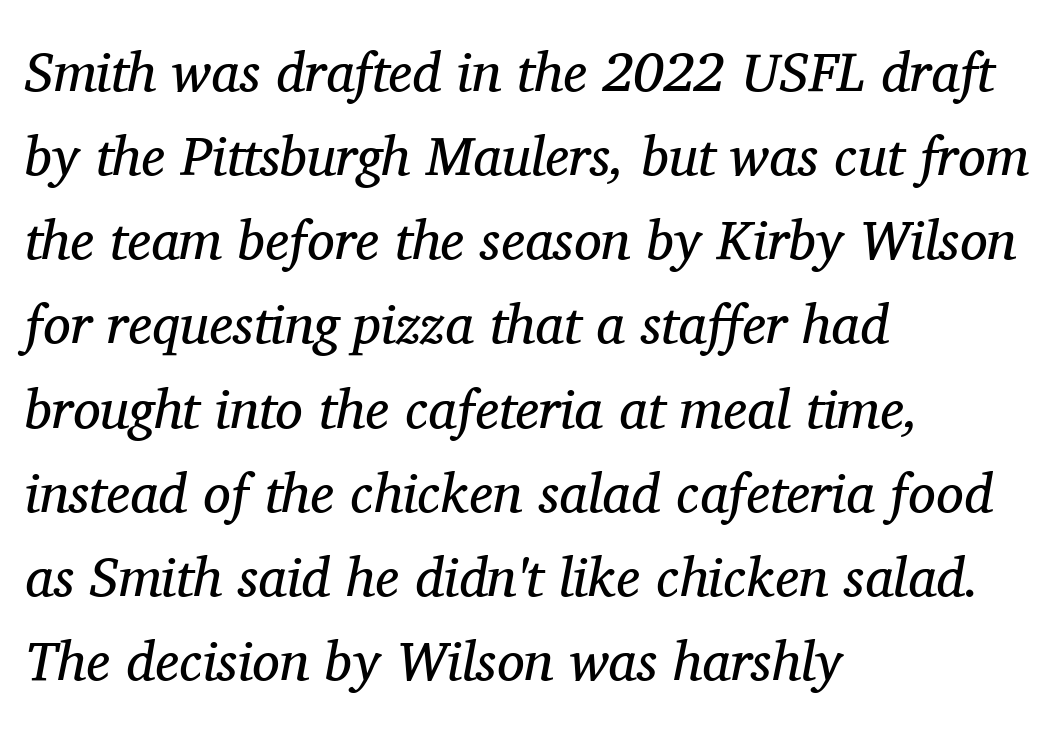
Notice how descenders clear the ascenders below comfortably — that's standard leading. Weight: regular or lighter. A typesetter would call this proportional, since set widths differ per character. Unlike a clean sans, this face finishes its strokes with serifs. Underline: absent.
